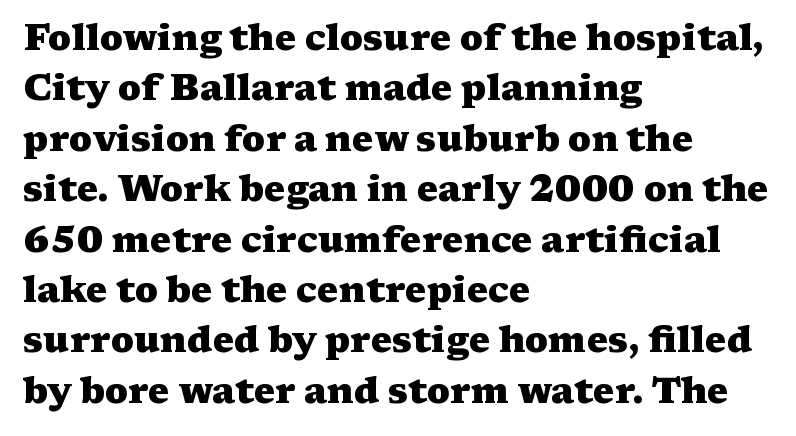
The image shows 36 px heavy, wide serif type, upright; set left-aligned, normal line spacing (1.4x), normal letter spacing, not underlined; medium stroke contrast and a medium x-height.
